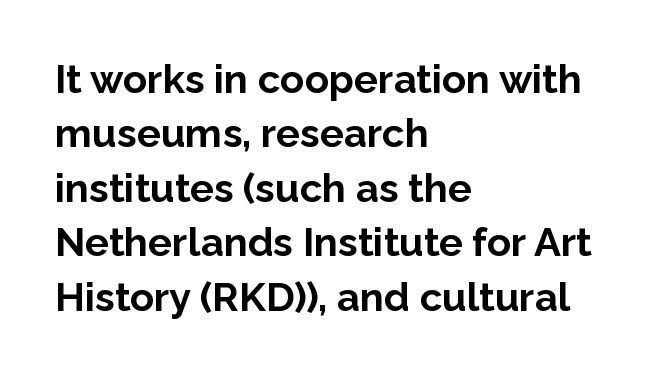
The paragraph has a hard left edge and a soft right edge. Here the glyphs are tracked normally, forming tight word shapes. Each letter keeps its own natural width here, so spacing adapts to shape. The typesetting leans heavy: a genuine bold. Does the type have serifs? No, each stem ends abruptly.
